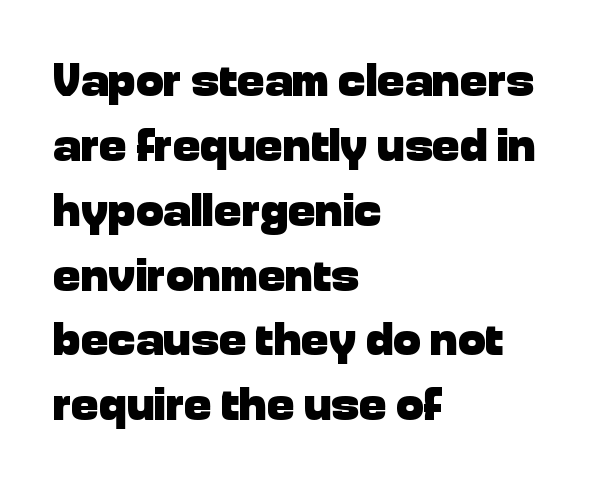
These lines are rendered in a variable-pitch font. Is there much room between lines? A standard amount, neither cramped nor airy. Here the glyphs are tracked normally, forming tight word shapes. The rendering shows plain stroke endings on the letterforms — a sans-serif design. Type without underlining.
